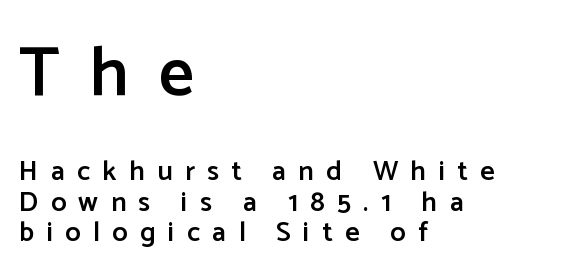
{"serif": "no", "italic": "no", "bold": "semi", "weight": "semibold", "width": "normal", "stroke_contrast": "low", "x_height": "medium", "monospaced": "no", "underline": "no", "align": "left", "line_spacing": "tight", "line_spacing_ratio": 1.09, "letter_spacing": "wide", "letter_spacing_em": 0.44, "larger_block": "first", "size_ratio": 2.46, "glyph_px": 69}
